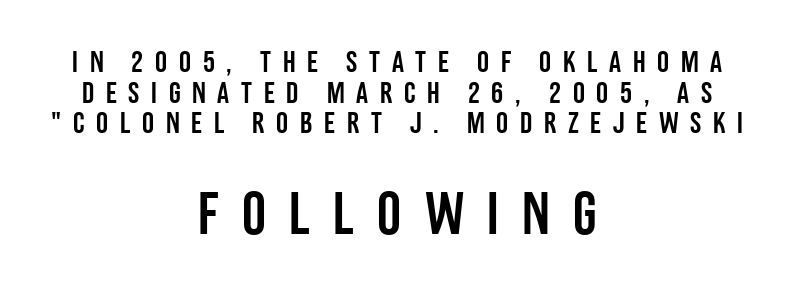
{"serif": "no", "italic": "no", "width": "condensed", "stroke_contrast": "low", "x_height": "large", "monospaced": "no", "underline": "no", "align": "center", "line_spacing": "tight", "line_spacing_ratio": 1.02, "letter_spacing": "wide", "letter_spacing_em": 0.39, "larger_block": "second", "size_ratio": 2.0, "glyph_px": 60}
